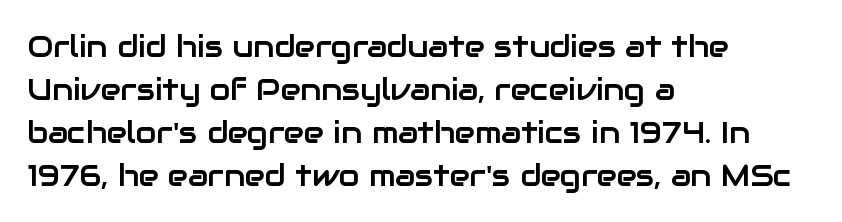
Q: Is the text italic (slanted)? A: No, it is upright.
Q: Is the typeface a serif or a sans-serif typeface? A: Sans-serif.
Q: Is the text underlined? A: No.
Q: How is the paragraph aligned? A: Left-aligned.
Q: Is the spacing between letters normal or unusually wide? A: Normal.
Q: Is the spacing between lines tight, normal or loose? A: Normal.
Q: Width (condensed, normal, or wide)? A: Normal.
Q: Stroke contrast? A: Low.
Q: x-height? A: Medium.
Q: Monospaced? A: No.
